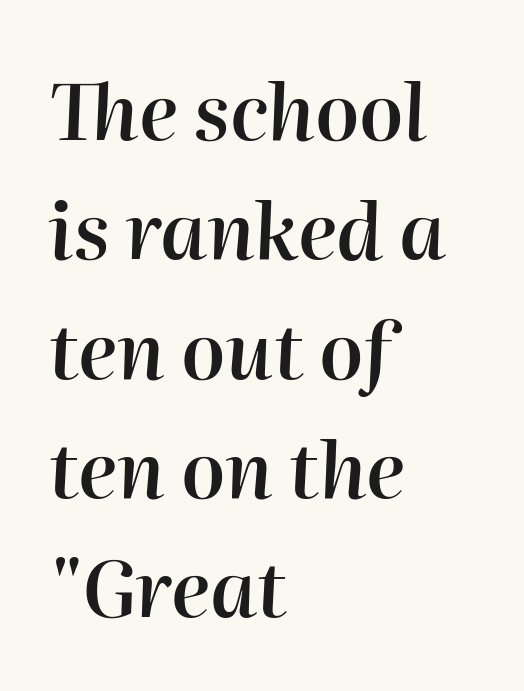
Type without underlining. Honestly, the row spacing looks completely unremarkable. The tracking reads as untouched default to a designer's eye. The font's italic variant was chosen for this text. All the whitespace from short lines collects on the right. A typesetter would call this proportional, since set widths differ per character.
